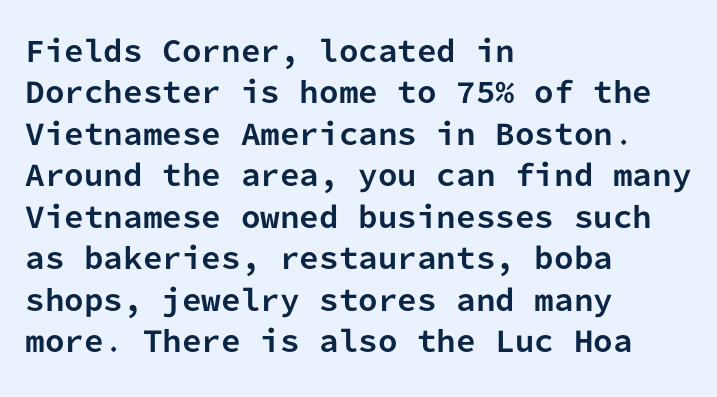
Each row of text sits above clean, open space. Characters remain perfectly vertical along every line. This rendering employs a face without finishing strokes, i.e., a sans-serif. Each letter, wide or thin by design, is forced into the same width here. The typesetter chose a ragged-right arrangement here. Tracking here is standard; glyphs follow each other at the usual distance.
